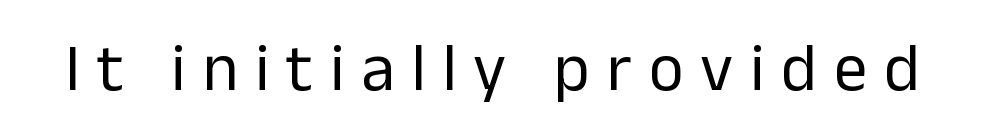
Q: Is the text bold? A: No.
Q: Is the text italic (slanted)? A: No, it is upright.
Q: Is the typeface a serif or a sans-serif typeface? A: Sans-serif.
Q: Is the text underlined? A: No.
Q: Is the spacing between letters normal or unusually wide? A: Unusually wide.
Q: Width (condensed, normal, or wide)? A: Normal.
Q: Stroke contrast? A: Low.
Q: x-height? A: Medium.
Q: Monospaced? A: No.
